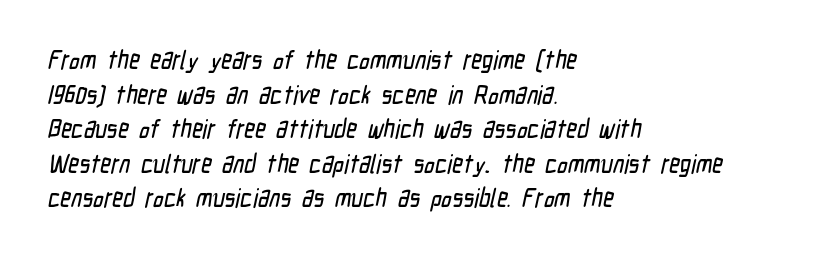
Q: Is the text underlined? A: No.
Q: How is the paragraph aligned? A: Left-aligned.
Q: Is the spacing between letters normal or unusually wide? A: Normal.
Q: Is the spacing between lines tight, normal or loose? A: Normal.
